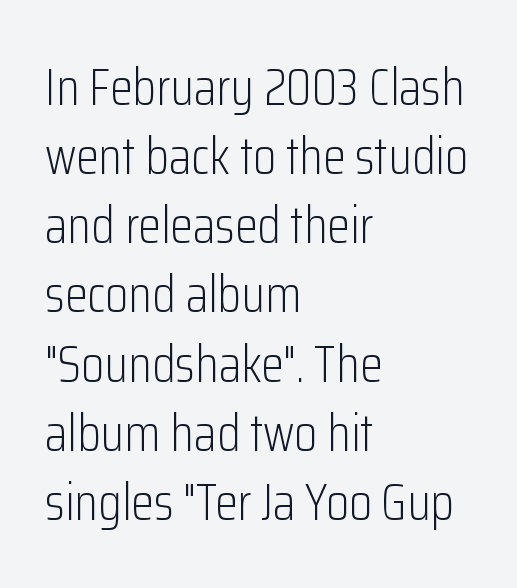
{"serif": "no", "italic": "no", "bold": "no", "weight": "light", "width": "condensed", "stroke_contrast": "low", "x_height": "medium", "monospaced": "no", "underline": "no", "align": "left", "line_spacing": "normal", "line_spacing_ratio": 1.33, "letter_spacing": "normal", "letter_spacing_em": 0.0, "glyph_px": 52}
